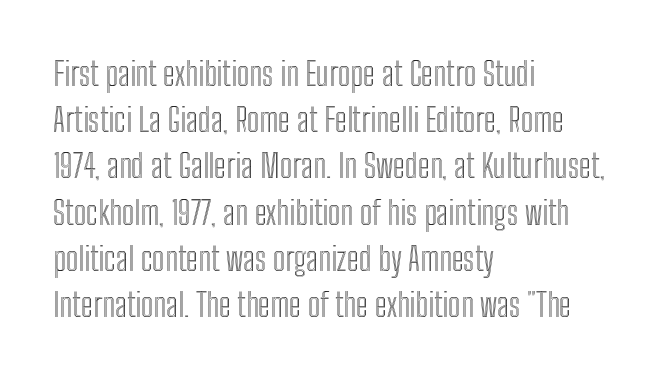
The image shows 33 px condensed type, upright; set left-aligned, normal line spacing (1.4x), normal letter spacing, not underlined; a medium x-height.
